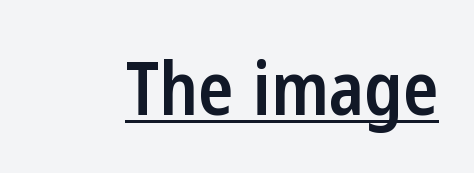
{"serif": "no", "italic": "no", "bold": "semi", "weight": "semibold", "width": "condensed", "stroke_contrast": "low", "x_height": "medium", "monospaced": "no", "underline": "yes", "letter_spacing": "normal", "letter_spacing_em": 0.0, "glyph_px": 73}
